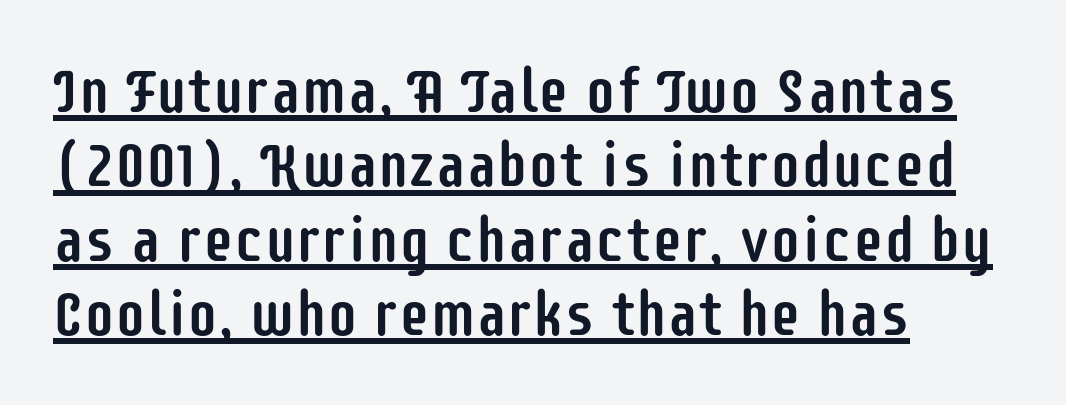
The image shows 62 px condensed sans-serif type, upright; set left-aligned, line spacing 1.2x, normal letter spacing, underlined; low stroke contrast and a large x-height.
